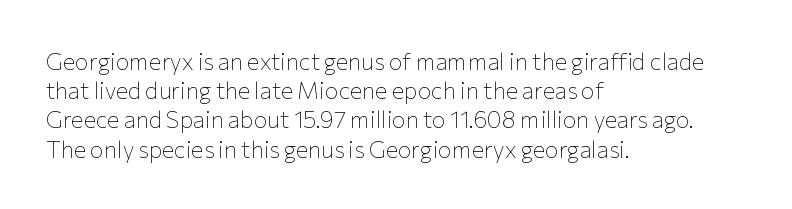
{"italic": "no", "bold": "no", "underline": "no", "align": "left", "line_spacing": "normal", "line_spacing_ratio": 1.27, "letter_spacing": "normal", "letter_spacing_em": 0.0, "glyph_px": 23}
